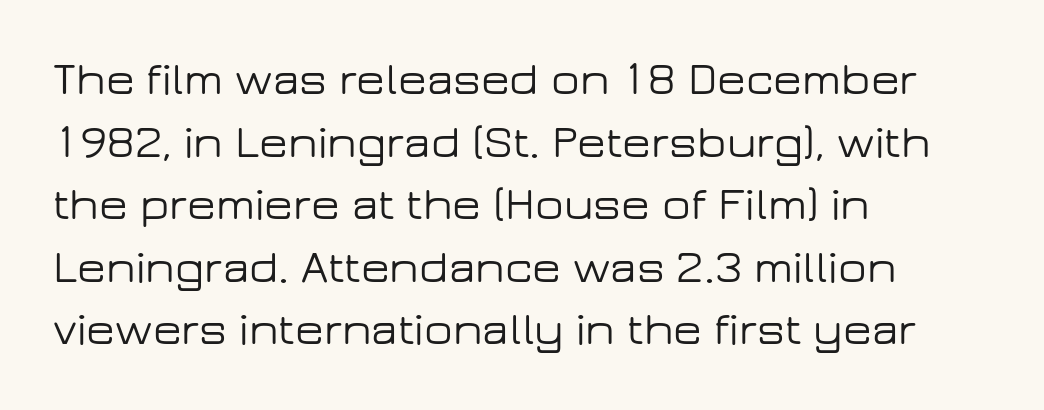
Words float on clear page, feet unadorned. Ascenders rise straight up at ninety degrees. Every row of glyphs begins at an identical x-position on the left. A typesetter would label this face a sans.
